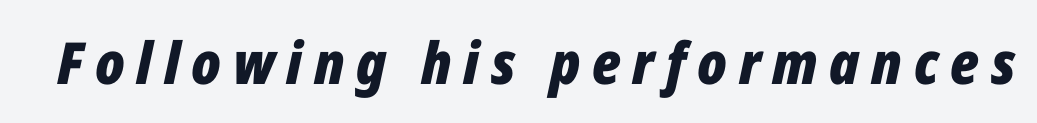
Q: Is the text bold? A: Yes.
Q: Is the text italic (slanted)? A: Yes, it leans right by about 12 degrees.
Q: Is the text underlined? A: No.
Q: Is the spacing between letters normal or unusually wide? A: Unusually wide.
Q: Width (condensed, normal, or wide)? A: Condensed.
Q: Stroke contrast? A: Low.
Q: x-height? A: Medium.
Q: Monospaced? A: No.
